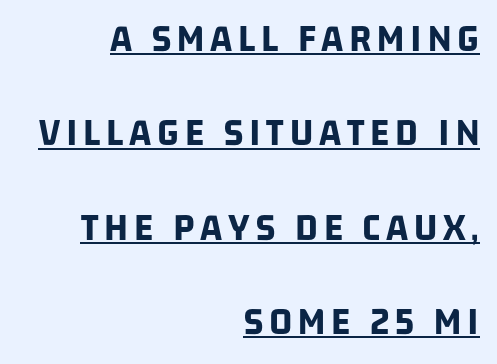
{"serif": "no", "bold": "yes", "weight": "bold", "width": "condensed", "stroke_contrast": "low", "x_height": "large", "monospaced": "no", "underline": "yes", "align": "right", "line_spacing": "loose", "line_spacing_ratio": 2.36, "glyph_px": 40}
